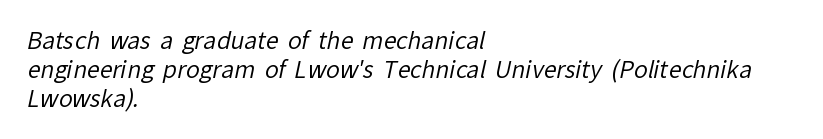
{"bold": "no", "underline": "no", "align": "left", "line_spacing": "normal", "line_spacing_ratio": 1.27, "letter_spacing": "normal", "letter_spacing_em": 0.0, "glyph_px": 23}
